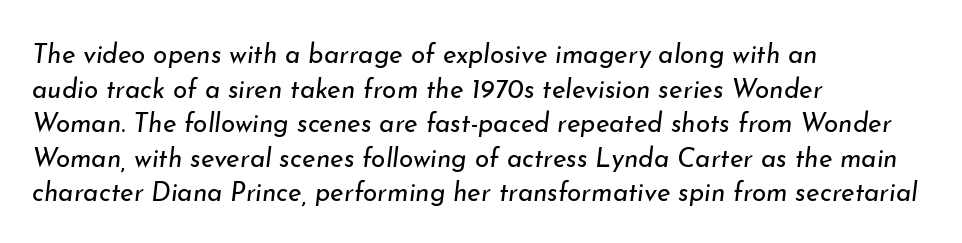
The image shows 26 px text type, italic (leaning right); set left-aligned, normal line spacing (1.33x), normal letter spacing, not underlined.
